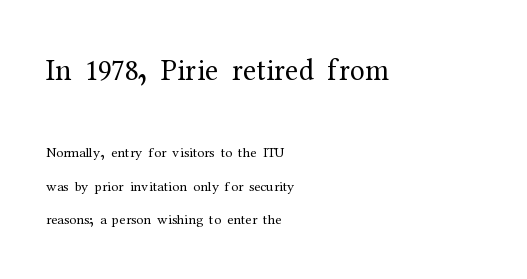
Q: Is the text bold? A: No.
Q: Is the text italic (slanted)? A: No, it is upright.
Q: Is the typeface a serif or a sans-serif typeface? A: Serif.
Q: Is the text underlined? A: No.
Q: How is the paragraph aligned? A: Left-aligned.
Q: Is the spacing between letters normal or unusually wide? A: Normal.
Q: Is the spacing between lines tight, normal or loose? A: Loose.
Q: Which block of text is set in a larger size, the first (top) or the second (bottom)? A: The first (top) one.
Q: Width (condensed, normal, or wide)? A: Normal.
Q: Stroke contrast? A: Medium.
Q: x-height? A: Medium.
Q: Monospaced? A: No.
